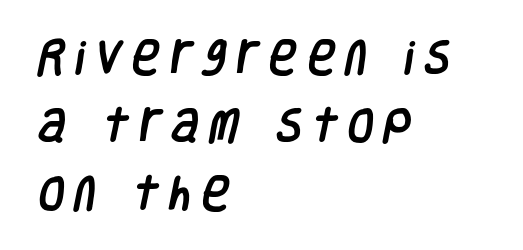
The baseline area is clear. Spacing verdict: proportional, widths tailored to each character. Font category for this specimen: sans-serif. Tracking value appears strongly positive — letters spread wide. The lines are quadded left.
